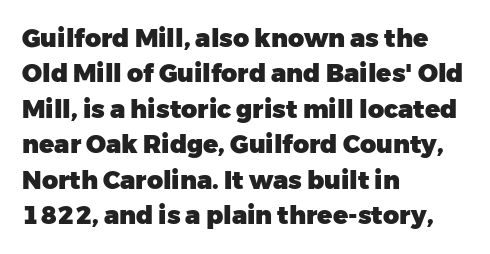
{"italic": "no", "bold": "yes", "underline": "no", "align": "left", "line_spacing": "normal", "line_spacing_ratio": 1.42, "letter_spacing": "normal", "letter_spacing_em": 0.0, "glyph_px": 25}
